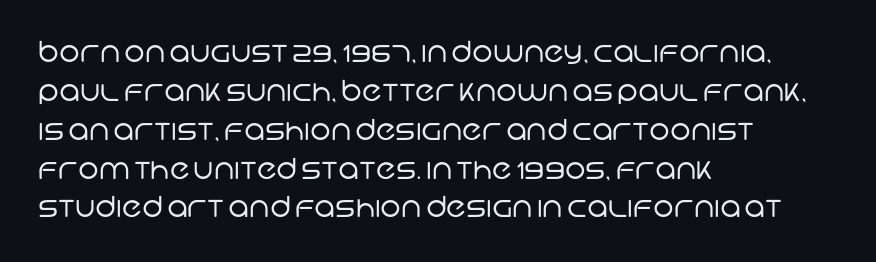
The image shows 29 px regular-weight sans-serif type; set left-aligned, normal line spacing (1.34x), normal letter spacing, not underlined; low stroke contrast and a large x-height.
